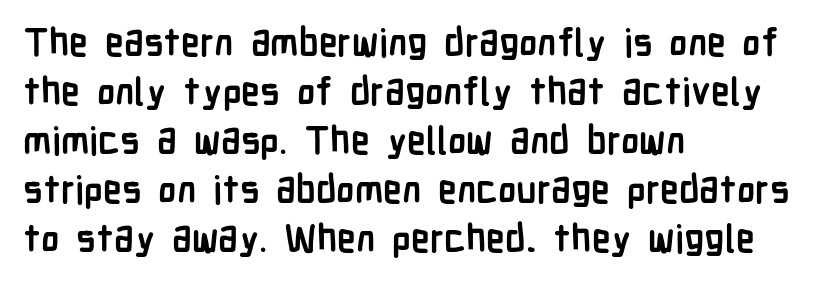
The image shows 38 px semibold, condensed sans-serif type, upright; set left-aligned, normal line spacing (1.29x), normal letter spacing, not underlined; low stroke contrast and a medium x-height.
